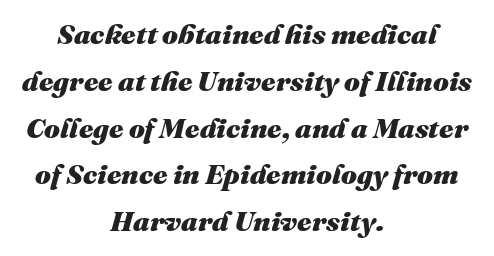
The image shows 28 px heavy type, italic (leaning right); set centered, normal line spacing (1.67x), normal letter spacing, not underlined; medium stroke contrast and a medium x-height.
